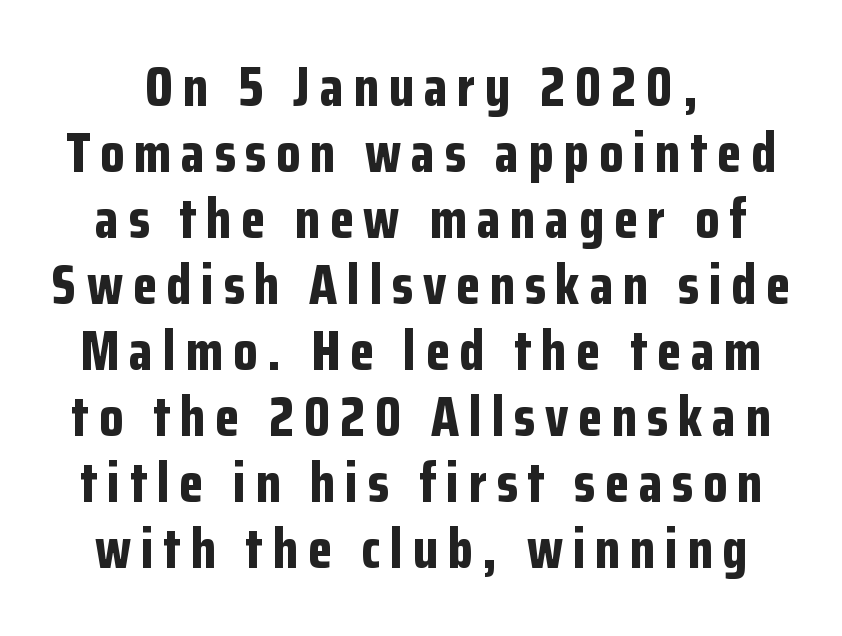
{"serif": "no", "italic": "no", "bold": "yes", "weight": "bold", "width": "condensed", "stroke_contrast": "low", "x_height": "medium", "monospaced": "no", "underline": "no", "line_spacing_ratio": 1.2, "glyph_px": 55}
